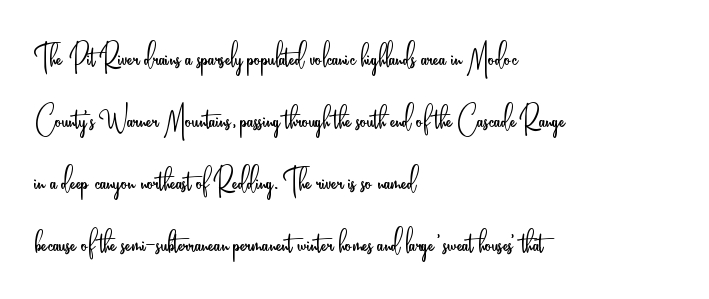
{"serif": "no", "bold": "no", "weight": "light", "width": "condensed", "stroke_contrast": "low", "x_height": "small", "monospaced": "no", "underline": "no", "align": "left", "line_spacing": "normal", "line_spacing_ratio": 1.55, "letter_spacing": "normal", "letter_spacing_em": 0.0, "glyph_px": 40}
